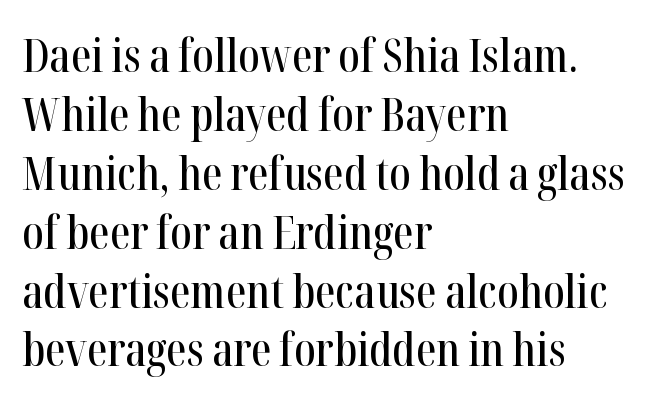
{"serif": "yes", "italic": "no", "width": "condensed", "stroke_contrast": "high", "x_height": "medium", "monospaced": "no", "underline": "no", "align": "left", "line_spacing": "normal", "line_spacing_ratio": 1.28, "letter_spacing": "normal", "letter_spacing_em": 0.0, "glyph_px": 46}
